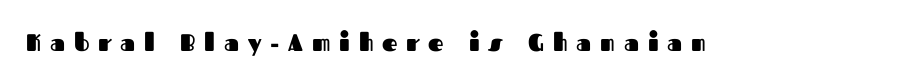
The image shows 24 px bold type, upright; set unusually wide letter spacing (+0.37 em), not underlined.
